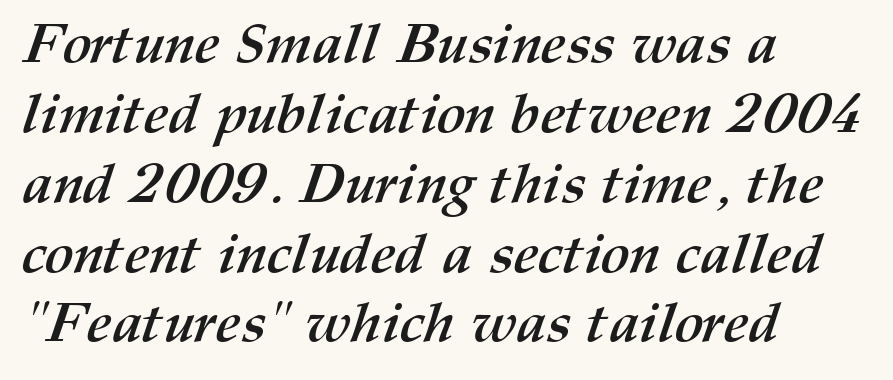
{"bold": "yes", "weight": "semibold", "width": "normal", "stroke_contrast": "medium", "x_height": "medium", "monospaced": "no", "underline": "no", "align": "left", "line_spacing": "normal", "line_spacing_ratio": 1.27, "letter_spacing": "normal", "letter_spacing_em": 0.0, "glyph_px": 55}
